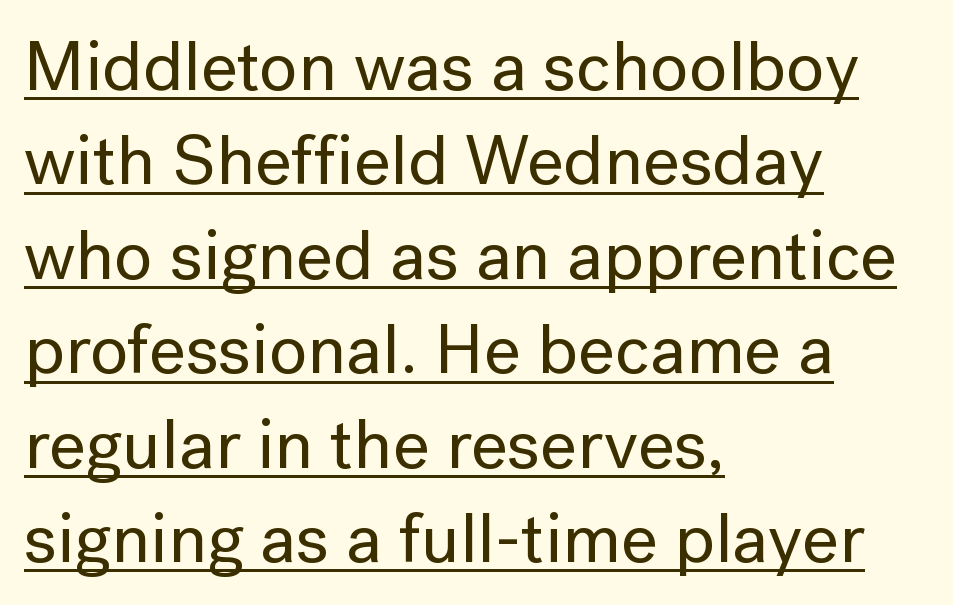
Horizontal alignment here is leftward, the default for most running prose. Font category for this specimen: sans-serif. Line spacing here is normal. The axis of the letterforms is exactly vertical. Letter spacing: default. Underlining? Definitely there.
